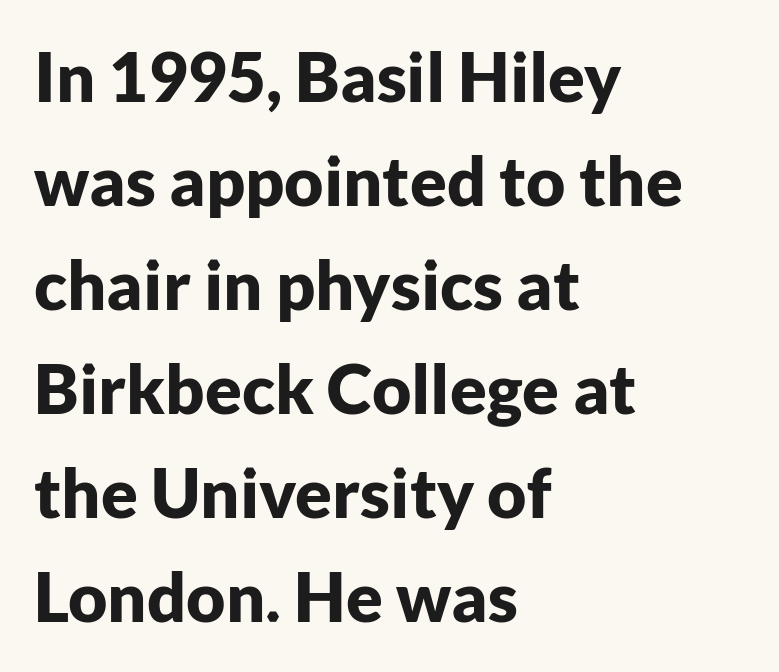
Nobody touched the tracking dial on this one. The line-height multiplier appears to be the usual default. These lines stack with their left ends in a neat column. I'd describe the lettering as bold — thick and assertive. Grotesque or geometric, the face here clearly has no serifs. When letters stand straight like this, we call the style roman or upright.
